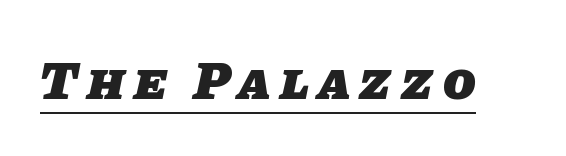
{"bold": "yes", "weight": "heavy", "width": "normal", "stroke_contrast": "low", "x_height": "large", "monospaced": "no", "underline": "yes", "glyph_px": 53}
